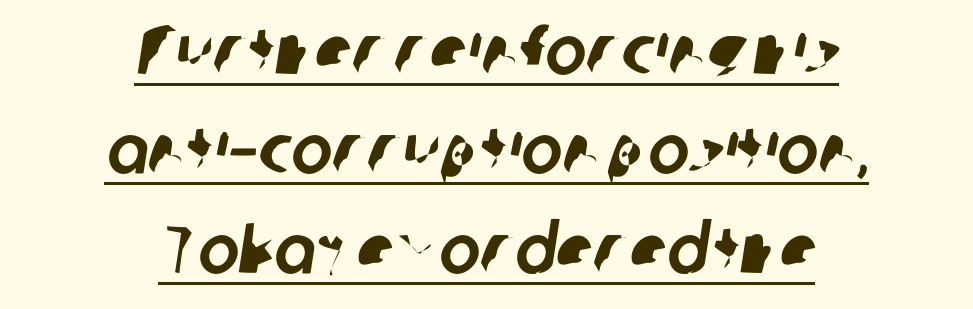
Q: Is the typeface a serif or a sans-serif typeface? A: Sans-serif.
Q: Is the text underlined? A: Yes.
Q: How is the paragraph aligned? A: Centered.
Q: Is the spacing between letters normal or unusually wide? A: Normal.
Q: Is the spacing between lines tight, normal or loose? A: Normal.
Q: Width (condensed, normal, or wide)? A: Normal.
Q: Stroke contrast? A: Low.
Q: x-height? A: Medium.
Q: Monospaced? A: No.
